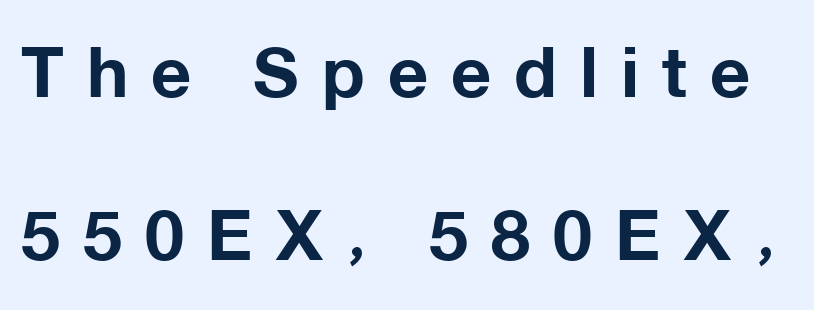
{"serif": "no", "italic": "no", "bold": "yes", "weight": "bold", "width": "normal", "stroke_contrast": "low", "x_height": "medium", "monospaced": "no", "underline": "no", "line_spacing": "loose", "line_spacing_ratio": 2.33, "letter_spacing": "wide", "letter_spacing_em": 0.33, "glyph_px": 70}
